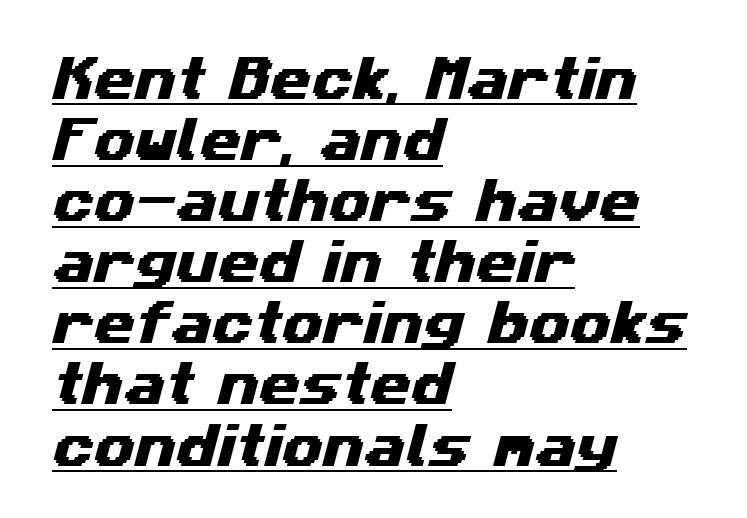
{"serif": "no", "width": "wide", "stroke_contrast": "medium", "x_height": "medium", "monospaced": "no", "underline": "yes", "align": "left", "line_spacing": "normal", "line_spacing_ratio": 1.3, "letter_spacing": "normal", "letter_spacing_em": 0.0, "glyph_px": 47}
